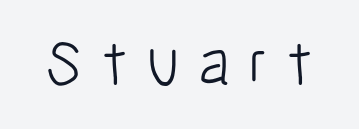
The image shows 65 px light, condensed sans-serif type, upright; set unusually wide letter spacing (+0.29 em), not underlined; low stroke contrast and a medium x-height.
